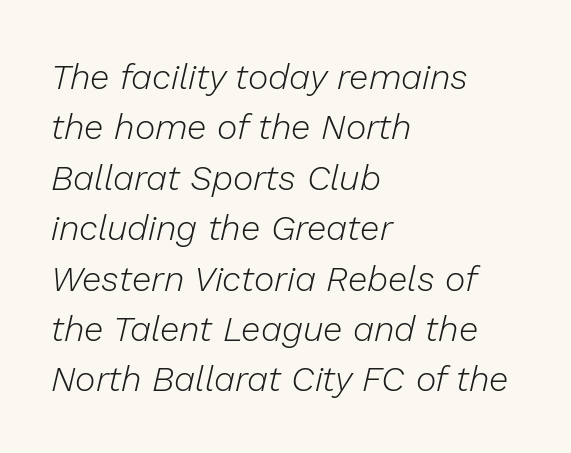
Characters follow at the spacing the type designer built in. No word sits above an underline. The letters advance in unequal steps, a hallmark of proportional type. The setting favours the left margin, as ordinary paragraphs usually do. The typography opts for an oblique posture over an upright one. This reads as an unemphasized weight, regular at the heaviest.
